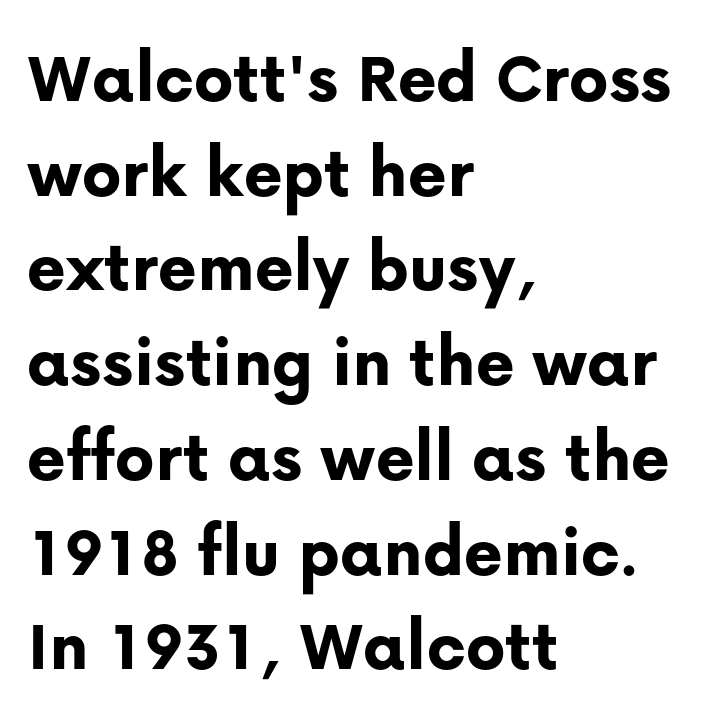
{"serif": "no", "italic": "no", "bold": "yes", "weight": "bold", "width": "normal", "stroke_contrast": "low", "x_height": "medium", "monospaced": "no", "underline": "no", "align": "left", "line_spacing": "normal", "line_spacing_ratio": 1.28, "letter_spacing": "normal", "letter_spacing_em": 0.0, "glyph_px": 74}
